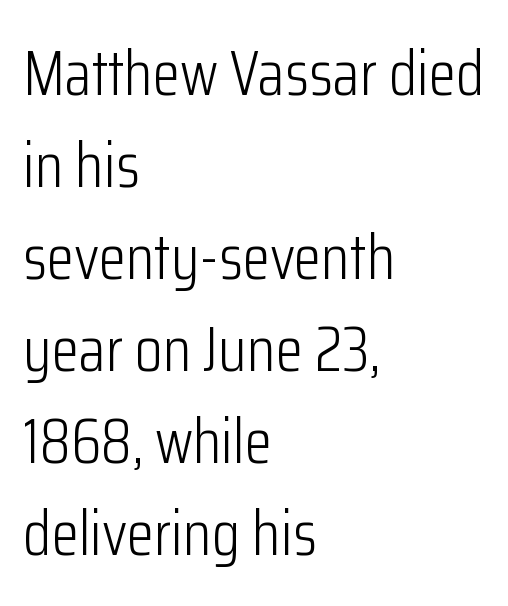
Q: Is the text bold? A: No.
Q: Is the text italic (slanted)? A: No, it is upright.
Q: Is the typeface a serif or a sans-serif typeface? A: Sans-serif.
Q: Is the text underlined? A: No.
Q: How is the paragraph aligned? A: Left-aligned.
Q: Is the spacing between letters normal or unusually wide? A: Normal.
Q: Is the spacing between lines tight, normal or loose? A: Normal.
Q: Width (condensed, normal, or wide)? A: Condensed.
Q: Stroke contrast? A: Low.
Q: x-height? A: Medium.
Q: Monospaced? A: No.
